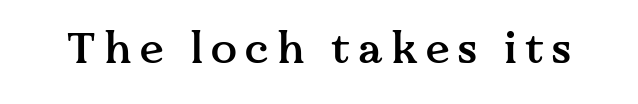
The rendering uses a semibold face; strokes are thickened but not to full bold. Old-style or modern, the face here clearly has serifs. Bare-footed words on every line. Is this a fixed-width face? No — the glyphs have proportional, varying widths. You can tell it's not italic because the verticals are truly vertical.
